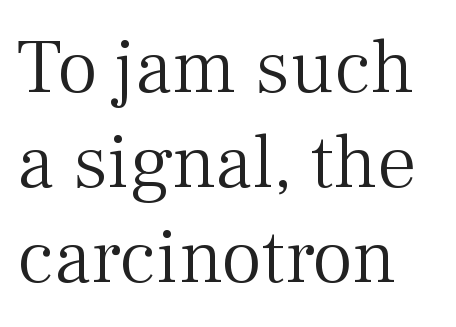
{"serif": "yes", "italic": "no", "bold": "no", "weight": "light", "width": "normal", "stroke_contrast": "medium", "x_height": "medium", "monospaced": "no", "underline": "no", "align": "left", "line_spacing_ratio": 1.22, "letter_spacing": "normal", "letter_spacing_em": 0.0, "glyph_px": 78}
